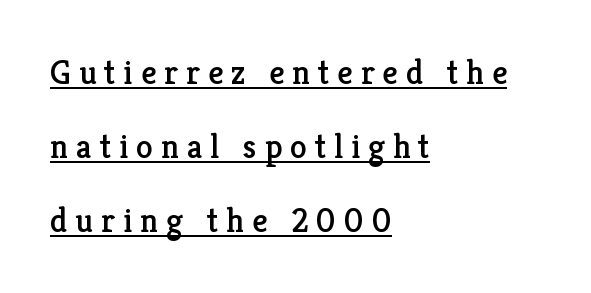
Q: Is the text italic (slanted)? A: No, it is upright.
Q: Is the typeface a serif or a sans-serif typeface? A: Serif.
Q: Is the text underlined? A: Yes.
Q: How is the paragraph aligned? A: Left-aligned.
Q: Is the spacing between letters normal or unusually wide? A: Unusually wide.
Q: Is the spacing between lines tight, normal or loose? A: Loose.
Q: Width (condensed, normal, or wide)? A: Normal.
Q: Stroke contrast? A: Low.
Q: x-height? A: Medium.
Q: Monospaced? A: No.
